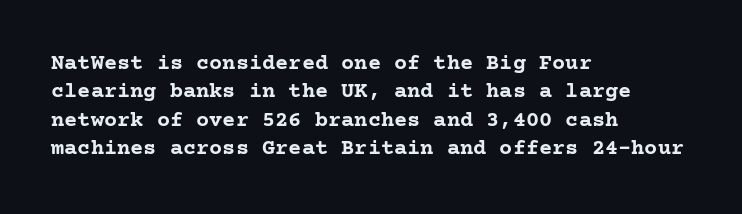
{"italic": "no", "bold": "yes", "underline": "no", "align": "left", "line_spacing": "normal", "line_spacing_ratio": 1.29, "letter_spacing": "normal", "letter_spacing_em": 0.0, "glyph_px": 22}
